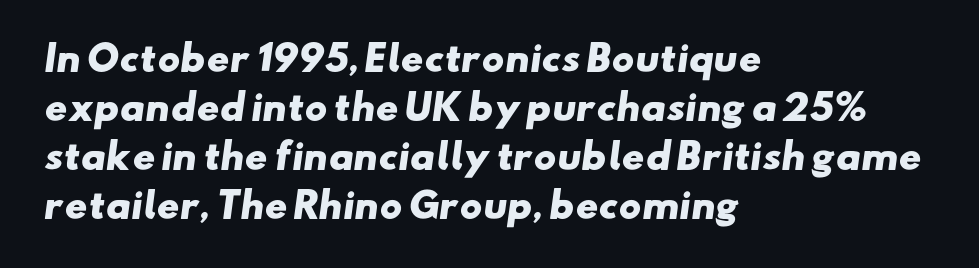
Q: Is the text bold? A: Yes.
Q: Is the typeface a serif or a sans-serif typeface? A: Sans-serif.
Q: Is the text underlined? A: No.
Q: How is the paragraph aligned? A: Left-aligned.
Q: Is the spacing between letters normal or unusually wide? A: Normal.
Q: Is the spacing between lines tight, normal or loose? A: Normal.
Q: Width (condensed, normal, or wide)? A: Wide.
Q: Stroke contrast? A: Low.
Q: x-height? A: Small.
Q: Monospaced? A: No.
